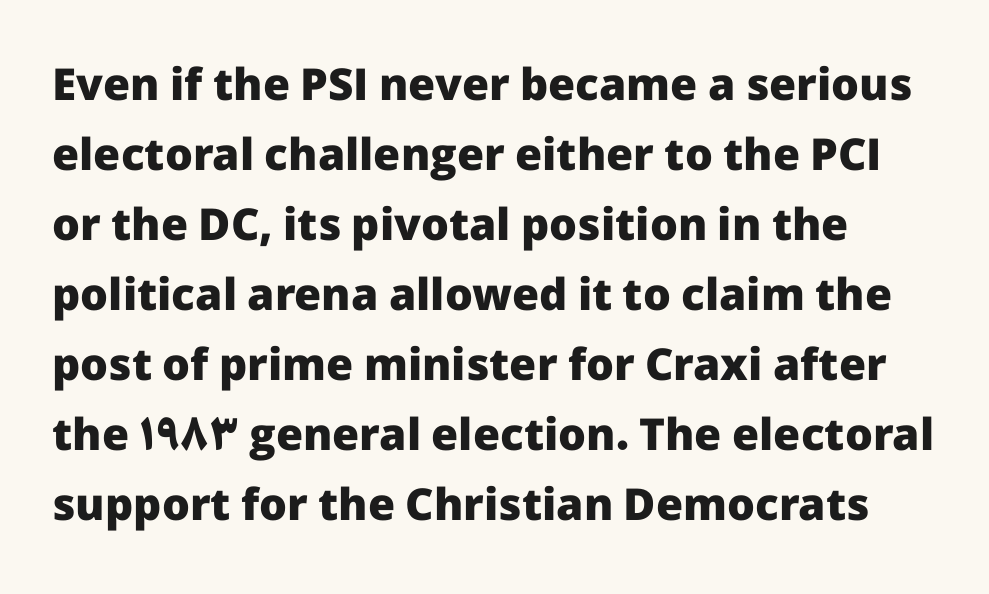
Q: Is the text bold? A: Yes.
Q: Is the text italic (slanted)? A: No, it is upright.
Q: Is the typeface a serif or a sans-serif typeface? A: Sans-serif.
Q: Is the text underlined? A: No.
Q: Is the spacing between letters normal or unusually wide? A: Normal.
Q: Is the spacing between lines tight, normal or loose? A: Normal.
Q: Width (condensed, normal, or wide)? A: Normal.
Q: Stroke contrast? A: Low.
Q: x-height? A: Medium.
Q: Monospaced? A: No.
